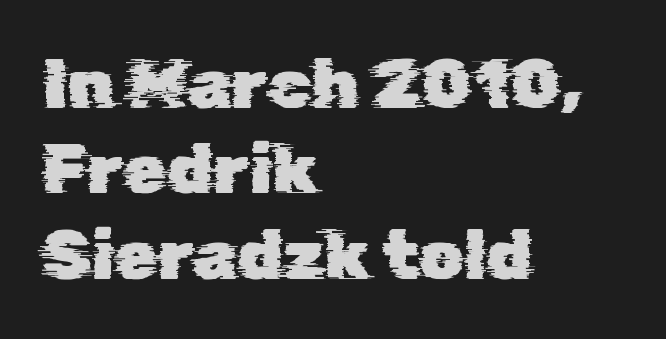
Q: Is the typeface a serif or a sans-serif typeface? A: Sans-serif.
Q: Is the text underlined? A: No.
Q: How is the paragraph aligned? A: Left-aligned.
Q: Is the spacing between letters normal or unusually wide? A: Normal.
Q: Width (condensed, normal, or wide)? A: Normal.
Q: Stroke contrast? A: Low.
Q: x-height? A: Medium.
Q: Monospaced? A: No.
